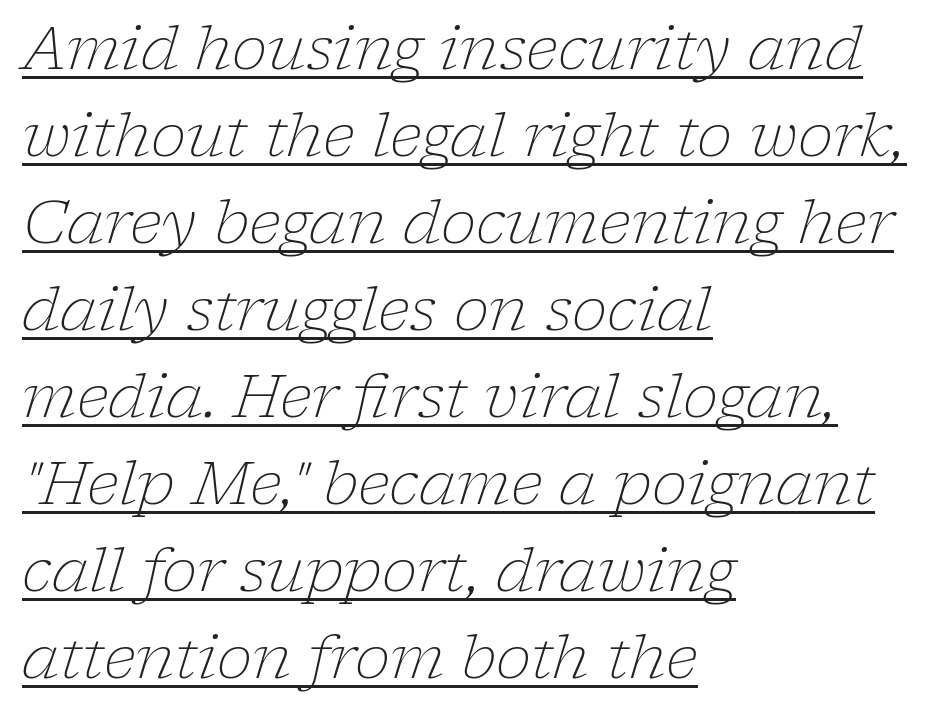
The image shows 60 px light serif type, italic (leaning right); set left-aligned, normal line spacing (1.45x), normal letter spacing, underlined; low stroke contrast and a medium x-height.
